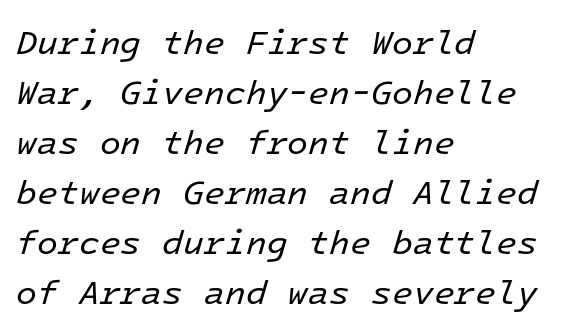
{"italic": "yes", "lean": "right", "slant_degrees": 16, "bold": "no", "weight": "regular", "width": "normal", "stroke_contrast": "low", "x_height": "medium", "monospaced": "yes", "underline": "no", "align": "left", "line_spacing": "normal", "line_spacing_ratio": 1.47, "letter_spacing": "normal", "letter_spacing_em": 0.0, "glyph_px": 34}
